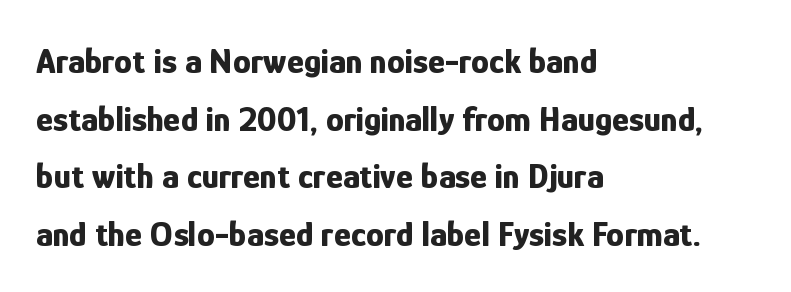
Q: Is the text bold? A: Yes.
Q: Is the text italic (slanted)? A: No, it is upright.
Q: Is the typeface a serif or a sans-serif typeface? A: Sans-serif.
Q: Is the text underlined? A: No.
Q: How is the paragraph aligned? A: Left-aligned.
Q: Is the spacing between letters normal or unusually wide? A: Normal.
Q: Is the spacing between lines tight, normal or loose? A: Normal.
Q: Width (condensed, normal, or wide)? A: Condensed.
Q: Stroke contrast? A: Low.
Q: x-height? A: Medium.
Q: Monospaced? A: No.
